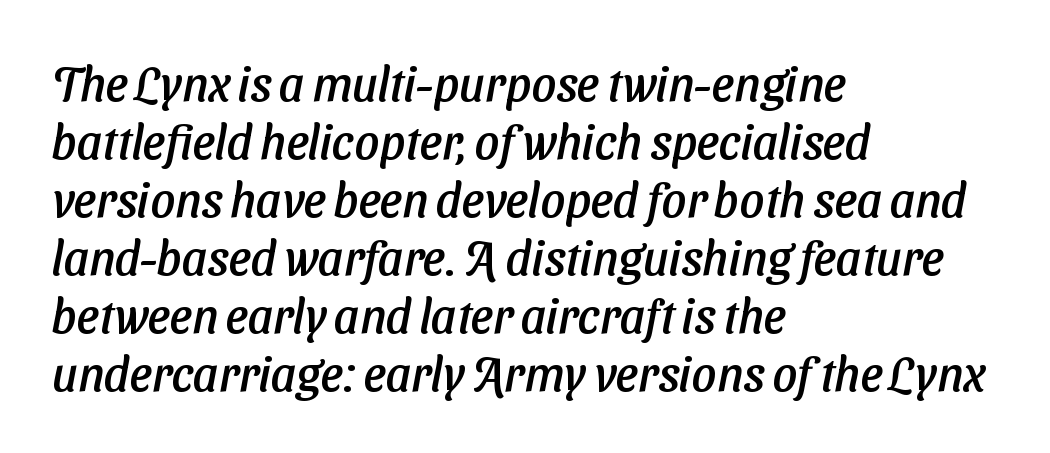
Q: Is the typeface a serif or a sans-serif typeface? A: Sans-serif.
Q: Is the text underlined? A: No.
Q: How is the paragraph aligned? A: Left-aligned.
Q: Is the spacing between letters normal or unusually wide? A: Normal.
Q: Width (condensed, normal, or wide)? A: Normal.
Q: Stroke contrast? A: Low.
Q: x-height? A: Medium.
Q: Monospaced? A: No.
